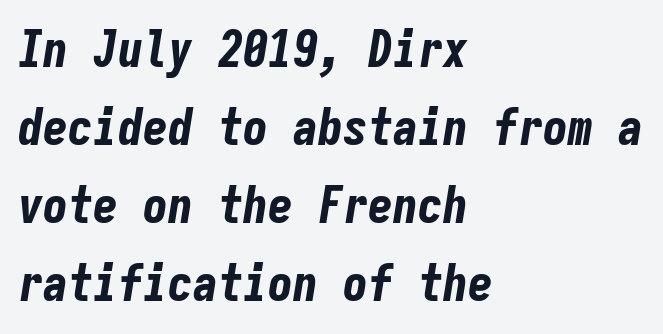
Q: Is the text bold? A: Yes.
Q: Is the text italic (slanted)? A: Yes, it leans right by about 9 degrees.
Q: Is the text underlined? A: No.
Q: How is the paragraph aligned? A: Left-aligned.
Q: Is the spacing between letters normal or unusually wide? A: Normal.
Q: Is the spacing between lines tight, normal or loose? A: Normal.
Q: Width (condensed, normal, or wide)? A: Condensed.
Q: Stroke contrast? A: Low.
Q: x-height? A: Medium.
Q: Monospaced? A: Yes.
